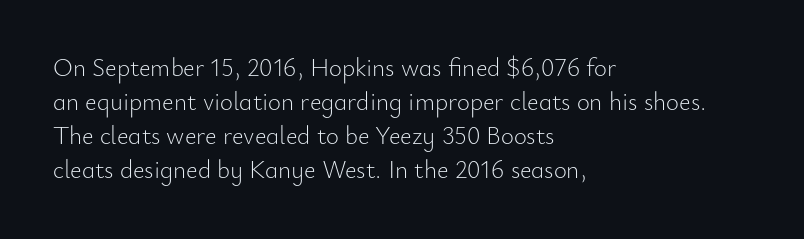
The image shows 25 px text type, upright; set left-aligned, normal line spacing (1.36x), normal letter spacing, not underlined.
